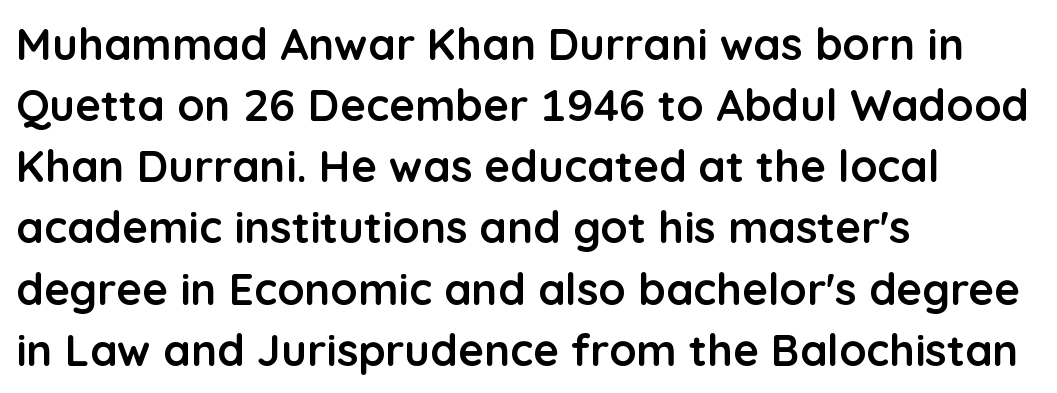
The tracking reads as untouched default to a designer's eye. This sample has the flowing, uneven cadence of proportional lettering. Check under the words: just untouched page. Every row of glyphs begins at an identical x-position on the left.
